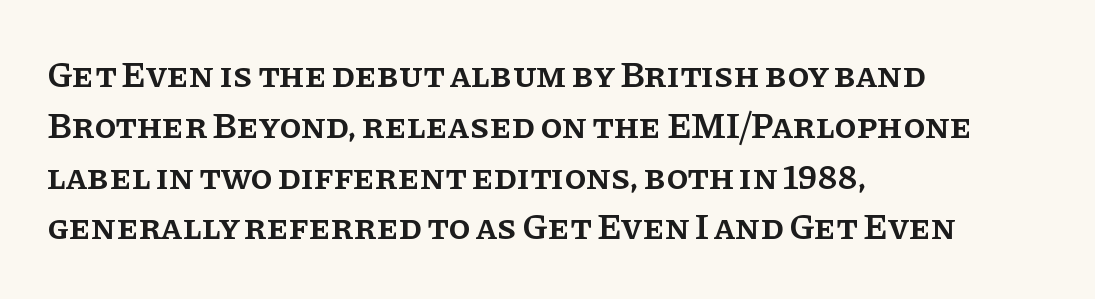
{"serif": "yes", "italic": "no", "bold": "semi", "weight": "semibold", "width": "normal", "stroke_contrast": "low", "x_height": "large", "monospaced": "no", "underline": "no", "align": "left", "line_spacing": "normal", "line_spacing_ratio": 1.41, "letter_spacing": "normal", "letter_spacing_em": 0.0, "glyph_px": 36}
